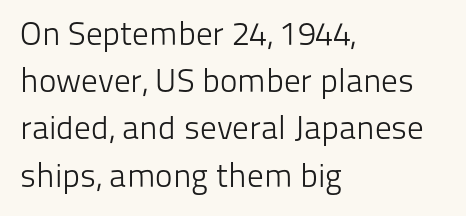
The letters carry no serifs — their stems end cleanly without finishing strokes. Each line starts at the same left margin while the right side varies. Compared with typical paragraphs, the rows here are spaced about the same. The lettering stays uniformly vertical, giving the passage a roman look. Note the varied advance widths — an 'i' is clearly narrower than an 'm'. You could call the tracking neutral — neither tight nor loose.
